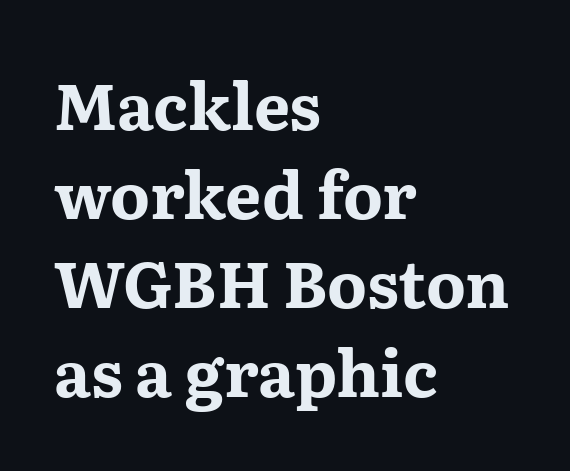
{"serif": "yes", "italic": "no", "bold": "yes", "weight": "bold", "width": "wide", "stroke_contrast": "medium", "x_height": "medium", "monospaced": "no", "underline": "no", "align": "left", "line_spacing": "normal", "line_spacing_ratio": 1.39, "letter_spacing": "normal", "letter_spacing_em": 0.0, "glyph_px": 64}
